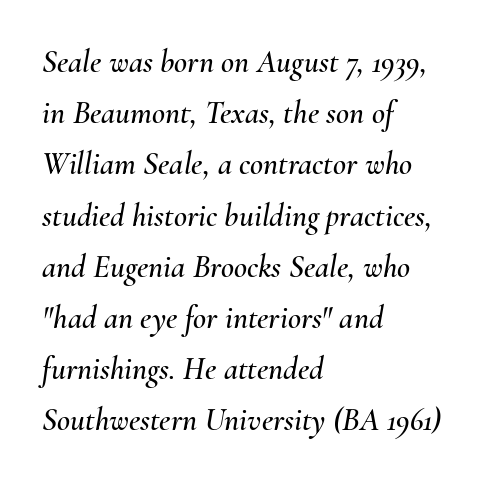
Q: Is the text italic (slanted)? A: Yes, it leans right by about 10 degrees.
Q: Is the text underlined? A: No.
Q: How is the paragraph aligned? A: Left-aligned.
Q: Is the spacing between letters normal or unusually wide? A: Normal.
Q: Is the spacing between lines tight, normal or loose? A: Normal.
Q: Width (condensed, normal, or wide)? A: Normal.
Q: Stroke contrast? A: Medium.
Q: x-height? A: Small.
Q: Monospaced? A: No.
